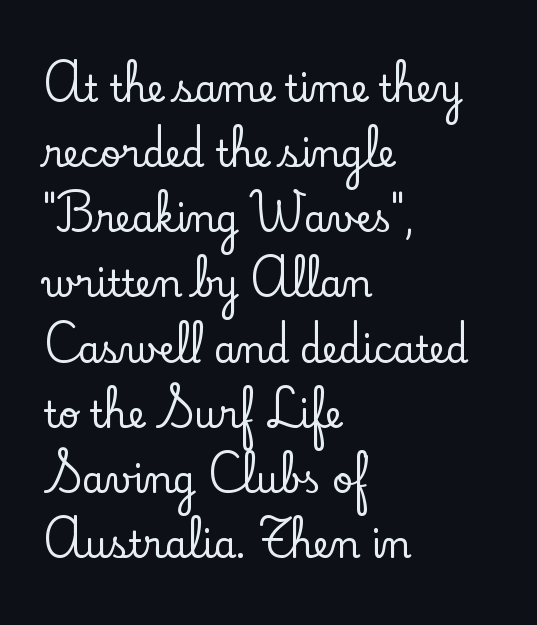
Character widths vary here, with narrow letters taking less room than wide ones. Rendered with straight, roman letterforms. The passage shown is typeset with a serif family. The lines are quadded left.
